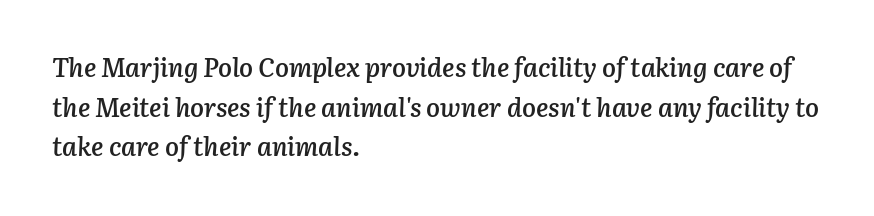
Q: Is the text bold? A: Semi-bold.
Q: Is the text italic (slanted)? A: Yes, it leans right by about 3 degrees.
Q: Is the text underlined? A: No.
Q: How is the paragraph aligned? A: Left-aligned.
Q: Is the spacing between letters normal or unusually wide? A: Normal.
Q: Is the spacing between lines tight, normal or loose? A: Normal.
